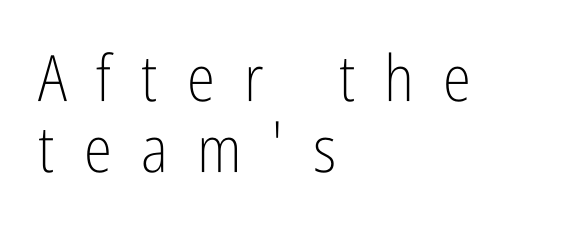
{"serif": "no", "italic": "no", "bold": "no", "weight": "light", "width": "condensed", "stroke_contrast": "low", "x_height": "medium", "monospaced": "no", "underline": "no", "align": "left", "line_spacing": "tight", "line_spacing_ratio": 1.11, "letter_spacing": "wide", "letter_spacing_em": 0.46, "glyph_px": 64}
